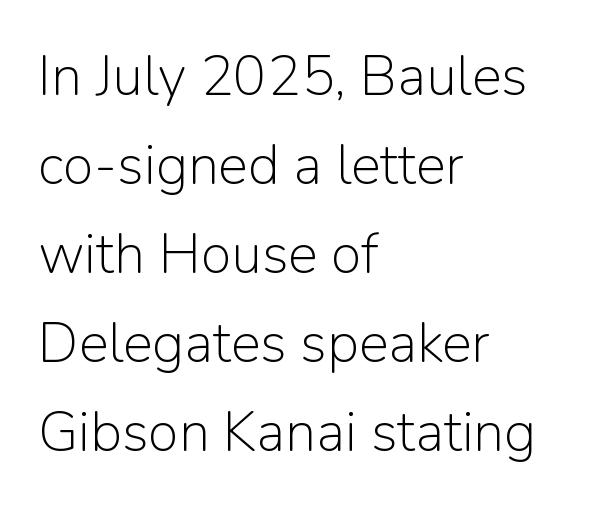
{"serif": "no", "italic": "no", "bold": "no", "weight": "light", "width": "normal", "stroke_contrast": "low", "x_height": "medium", "monospaced": "no", "underline": "no", "align": "left", "line_spacing": "normal", "line_spacing_ratio": 1.59, "letter_spacing": "normal", "letter_spacing_em": 0.0, "glyph_px": 56}
